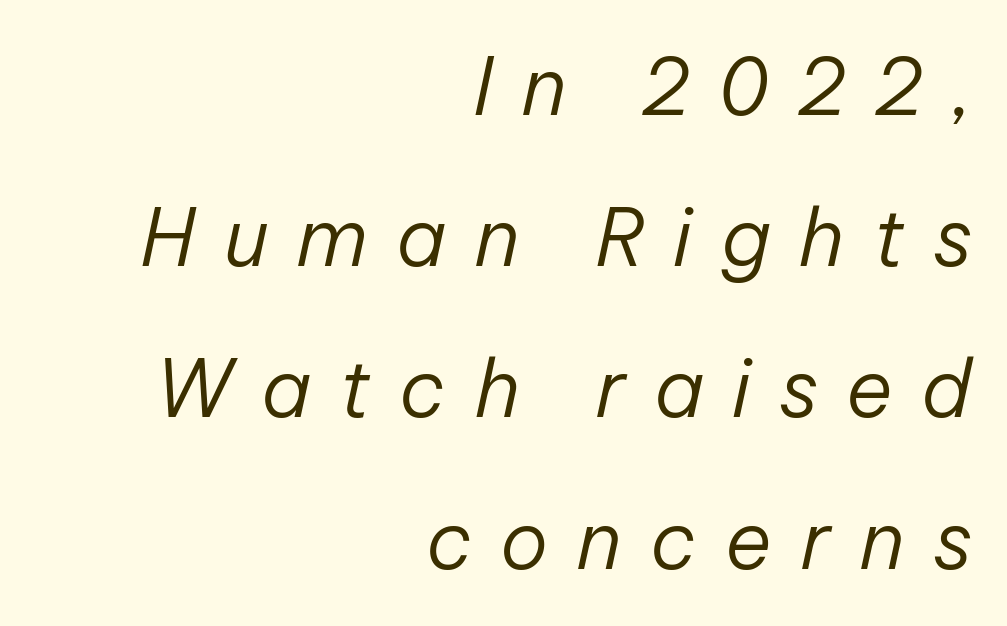
Q: Is the text bold? A: No.
Q: Is the text italic (slanted)? A: Yes, it leans right by about 12 degrees.
Q: Is the text underlined? A: No.
Q: How is the paragraph aligned? A: Right-aligned.
Q: Is the spacing between letters normal or unusually wide? A: Unusually wide.
Q: Width (condensed, normal, or wide)? A: Normal.
Q: Stroke contrast? A: Low.
Q: x-height? A: Medium.
Q: Monospaced? A: No.
